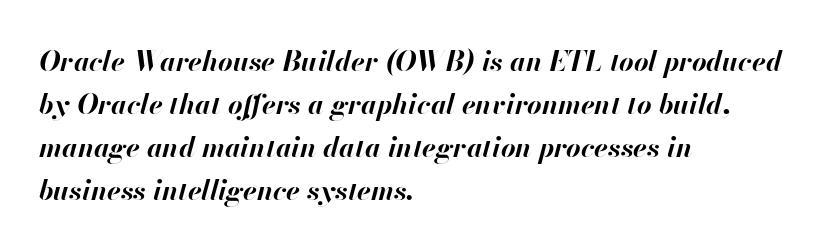
The image shows 28 px bold type, italic (leaning right); set left-aligned, normal line spacing (1.53x), normal letter spacing, not underlined; high stroke contrast and a small x-height.
